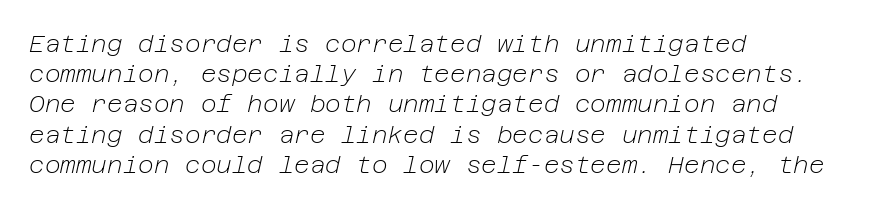
The space between consecutive lines is moderate. The typesetter chose a ragged-right arrangement here. Honestly, there is no underline to notice here at all. The glyphs look as if they've been sheared to an angle. Heaviness? Minimal to ordinary, like unemphasized prose. Between one letter and the next there's only the usual sliver of space.
